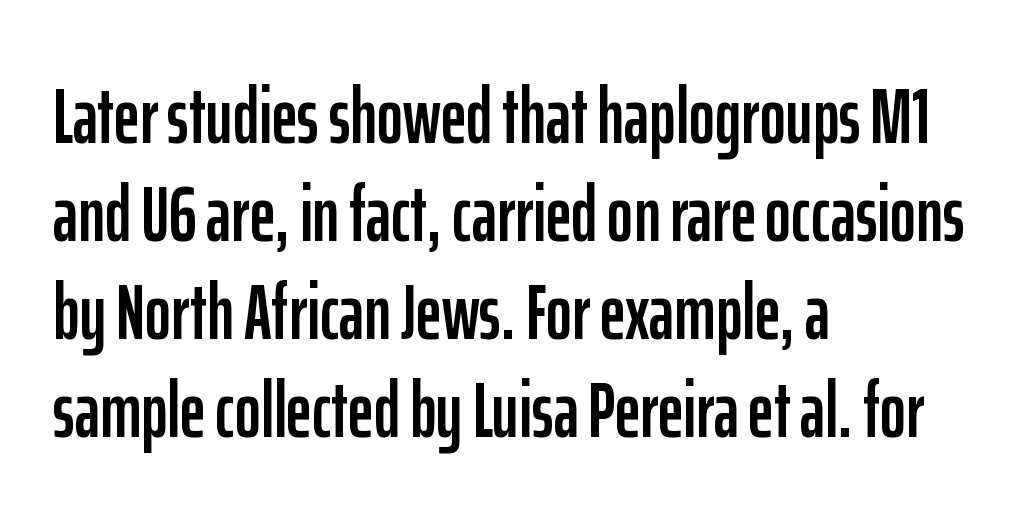
Q: Is the text italic (slanted)? A: No, it is upright.
Q: Is the typeface a serif or a sans-serif typeface? A: Sans-serif.
Q: Is the text underlined? A: No.
Q: How is the paragraph aligned? A: Left-aligned.
Q: Is the spacing between letters normal or unusually wide? A: Normal.
Q: Width (condensed, normal, or wide)? A: Condensed.
Q: Stroke contrast? A: Low.
Q: x-height? A: Medium.
Q: Monospaced? A: No.
